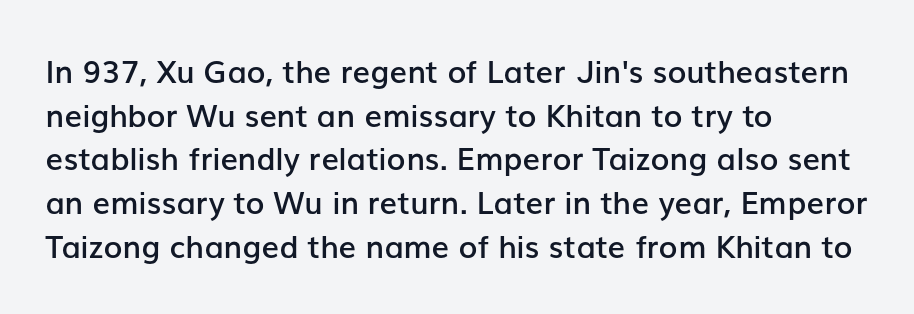
The image shows 31 px semibold sans-serif type, upright; set left-aligned, normal line spacing (1.41x), normal letter spacing, not underlined; low stroke contrast and a medium x-height.
